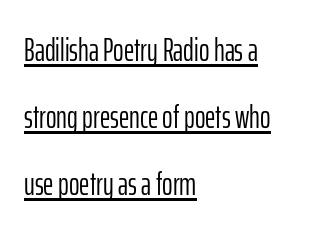
The image shows 32 px light, condensed sans-serif type, upright; set left-aligned, loose line spacing (2.1x), normal letter spacing, underlined; low stroke contrast and a medium x-height.
